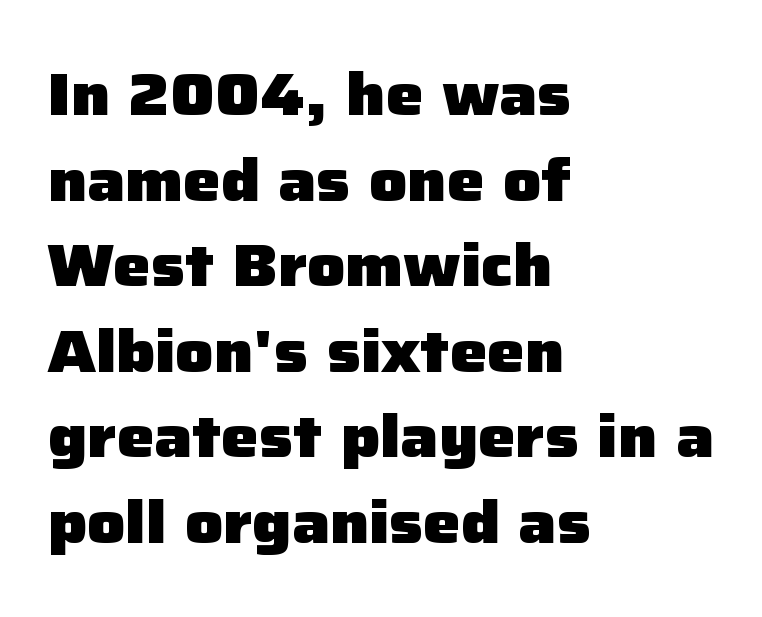
Here the designer chose a conventional face with non-uniform glyph widths. This sample keeps an unexceptional amount of space between lines. The paragraph shown leans on its left margin. Italic: no, the glyphs are upright roman. The horizontal fit of the characters is conventional and even. Underlining? Definitely not there.
